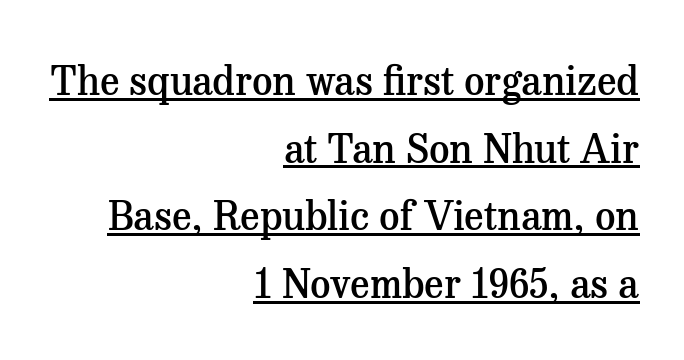
Small tapered or slab feet sit at the stroke ends, so this counts as serif. What weight is shown? A semibold, between regular and bold. The paragraph shown leans on its right margin. This is roman type, the default non-slanted kind.
